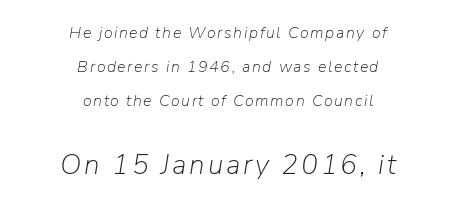
The image shows 28 px light type, italic (leaning right); set centered, loose line spacing (2.11x), not underlined; the second (bottom) block is 1.75x larger; low stroke contrast and a medium x-height.
